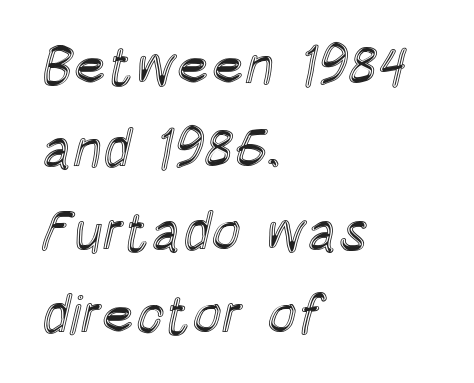
Q: Is the text italic (slanted)? A: Yes.
Q: Is the text underlined? A: No.
Q: How is the paragraph aligned? A: Left-aligned.
Q: Is the spacing between letters normal or unusually wide? A: Normal.
Q: Is the spacing between lines tight, normal or loose? A: Normal.
Q: Width (condensed, normal, or wide)? A: Condensed.
Q: x-height? A: Large.
Q: Monospaced? A: No.
